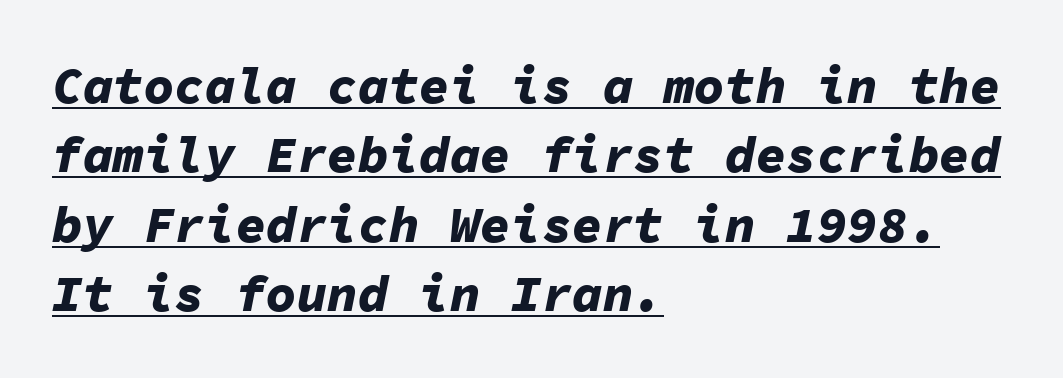
Reading down the column, the eye jumps a familiar distance to each next line. The letterforms sit shoulder to shoulder at normal distance. Notice how the stems are inclined rather than vertical — that's the hallmark of italics. The passage shown is typed in a monospace face where columns stay perfectly aligned. Notice how a bar underscores the lettering throughout.
